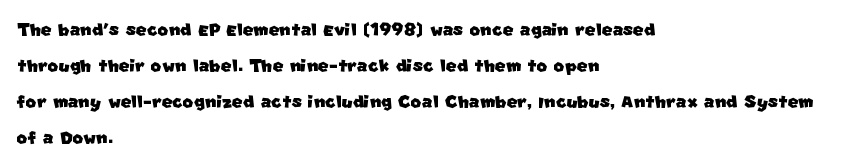
Q: Is the text underlined? A: No.
Q: How is the paragraph aligned? A: Left-aligned.
Q: Is the spacing between letters normal or unusually wide? A: Normal.
Q: Is the spacing between lines tight, normal or loose? A: Normal.
